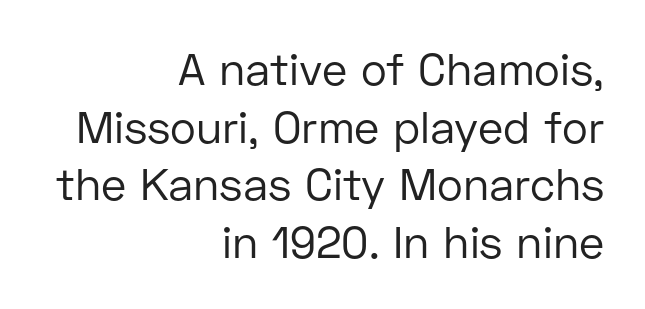
In CSS terms this would be text-align: right. This is not heavy type; no bold has been used. Words float on clear page, feet unadorned. Does the leading feel generous? No, just average. No feet cap the strokes, marking this as sans-serif type. Looks like regular typesetting: each glyph gets only the width it needs.
